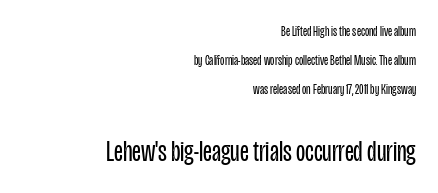
Horizontal alignment here is rightward, an uncommon choice for prose. These lines are composed in type without serifs. The block sitting lower on the canvas is the one with enlarged characters. Bare-footed words on every line.
